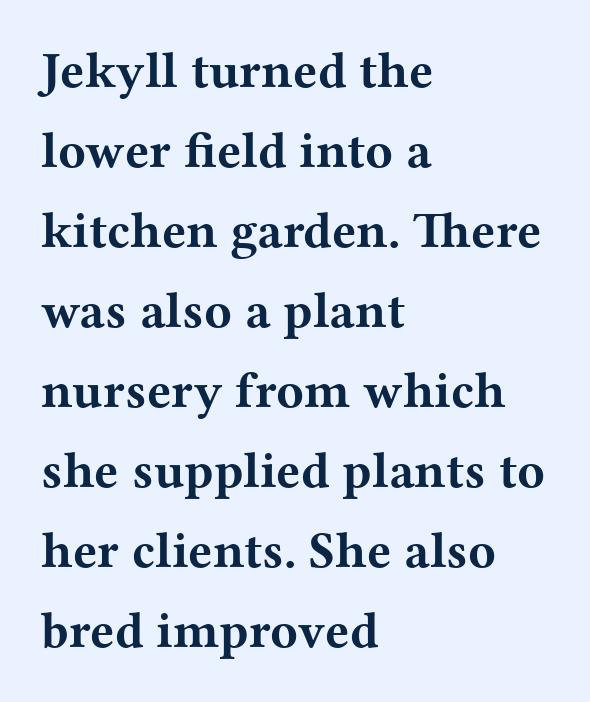
The image shows 51 px bold, wide serif type, upright; set left-aligned, normal line spacing (1.57x), normal letter spacing, not underlined; medium stroke contrast and a medium x-height.
